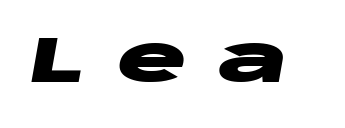
Q: Is the text bold? A: Yes.
Q: Is the text italic (slanted)? A: Yes, it leans right by about 10 degrees.
Q: Is the text underlined? A: No.
Q: Is the spacing between letters normal or unusually wide? A: Unusually wide.
Q: Width (condensed, normal, or wide)? A: Wide.
Q: Stroke contrast? A: Low.
Q: x-height? A: Large.
Q: Monospaced? A: No.
